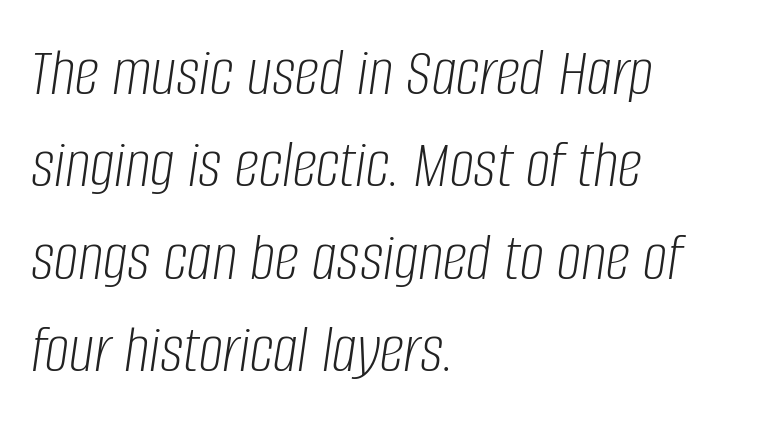
The image shows 69 px light, condensed type, italic (leaning right); set left-aligned, normal line spacing (1.34x), normal letter spacing, not underlined; low stroke contrast and a large x-height.
